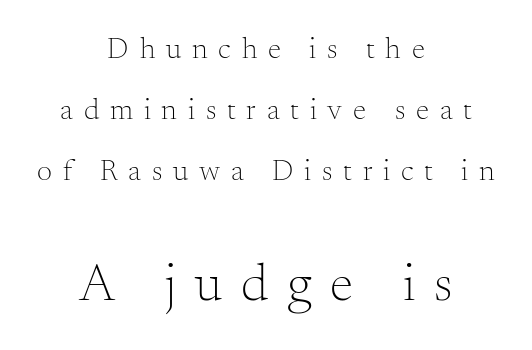
{"serif": "yes", "italic": "no", "bold": "no", "weight": "light", "width": "normal", "stroke_contrast": "medium", "x_height": "small", "monospaced": "no", "underline": "no", "align": "center", "line_spacing": "loose", "line_spacing_ratio": 2.04, "letter_spacing": "wide", "letter_spacing_em": 0.36, "larger_block": "second", "size_ratio": 1.77, "glyph_px": 53}
